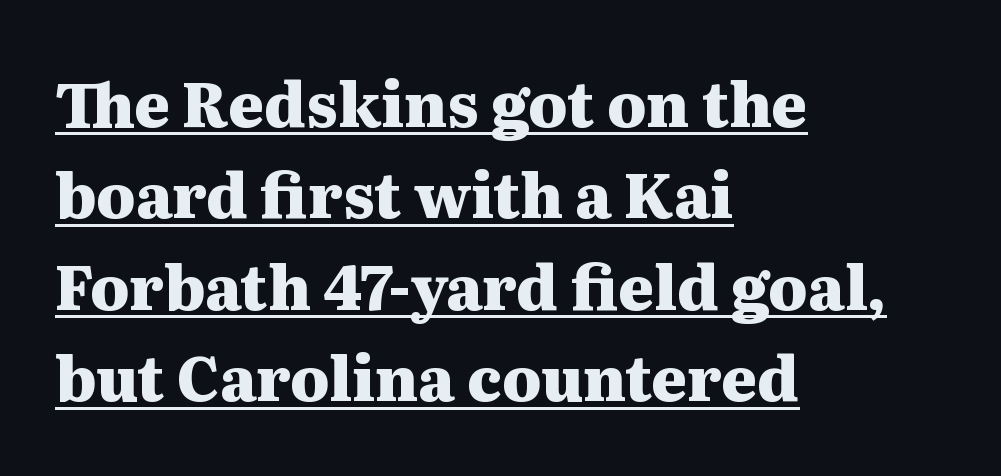
{"serif": "yes", "italic": "no", "bold": "yes", "weight": "heavy", "width": "wide", "stroke_contrast": "medium", "x_height": "medium", "monospaced": "no", "underline": "yes", "align": "left", "line_spacing": "normal", "line_spacing_ratio": 1.5, "letter_spacing": "normal", "letter_spacing_em": 0.0, "glyph_px": 61}
